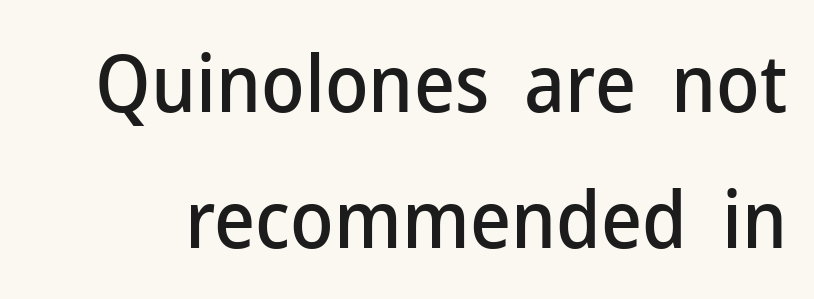
The area under the type is left untouched. This is the regular roman posture of the typeface. This sample uses a sans-serif face. There is no visible air inserted between adjacent glyphs.
